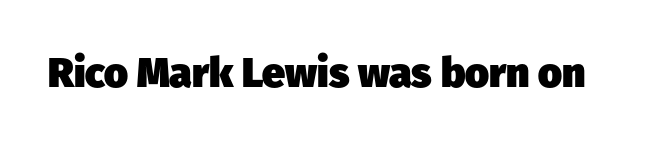
Q: Is the text bold? A: Yes.
Q: Is the typeface a serif or a sans-serif typeface? A: Sans-serif.
Q: Is the text underlined? A: No.
Q: Is the spacing between letters normal or unusually wide? A: Normal.
Q: Width (condensed, normal, or wide)? A: Normal.
Q: Stroke contrast? A: Low.
Q: x-height? A: Medium.
Q: Monospaced? A: No.
